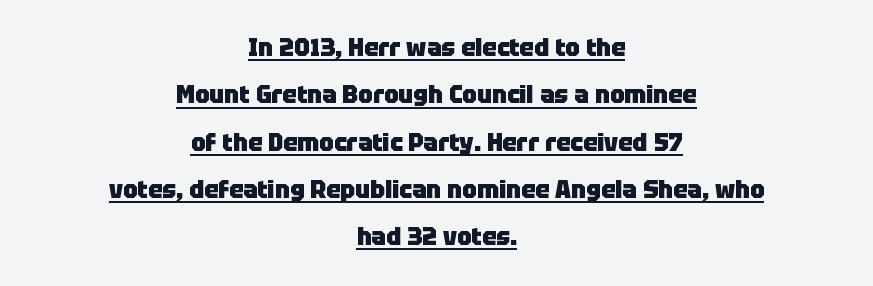
Q: Is the text bold? A: Yes.
Q: Is the text italic (slanted)? A: No, it is upright.
Q: Is the text underlined? A: Yes.
Q: How is the paragraph aligned? A: Centered.
Q: Is the spacing between letters normal or unusually wide? A: Normal.
Q: Is the spacing between lines tight, normal or loose? A: Loose.
